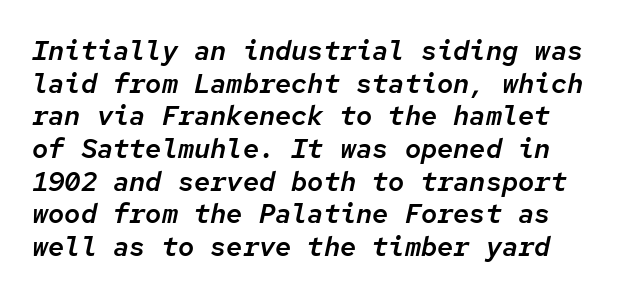
The image shows 27 px text type, italic (leaning right); set line spacing 1.21x, normal letter spacing, not underlined.
